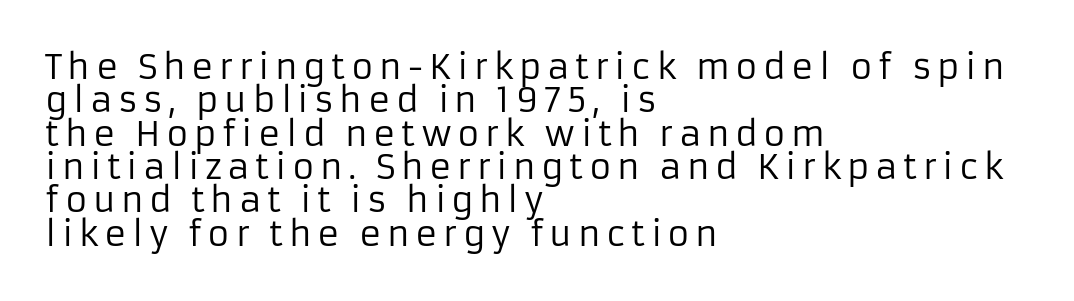
Q: Is the text bold? A: No.
Q: Is the text italic (slanted)? A: No, it is upright.
Q: Is the typeface a serif or a sans-serif typeface? A: Sans-serif.
Q: Is the text underlined? A: No.
Q: How is the paragraph aligned? A: Left-aligned.
Q: Is the spacing between lines tight, normal or loose? A: Tight.
Q: Width (condensed, normal, or wide)? A: Normal.
Q: Stroke contrast? A: Low.
Q: x-height? A: Medium.
Q: Monospaced? A: No.
